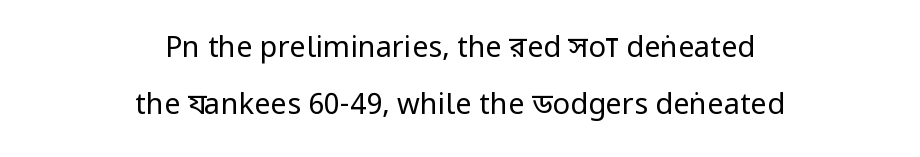
The specimen omits any rule beneath the text block's lines. This is not heavy type; no bold has been used. Horizontal bands of white between lines are thick stripes. Does the type have serifs? No, each stem ends abruptly. Honestly, the letter spacing is just normal — you wouldn't notice it.
